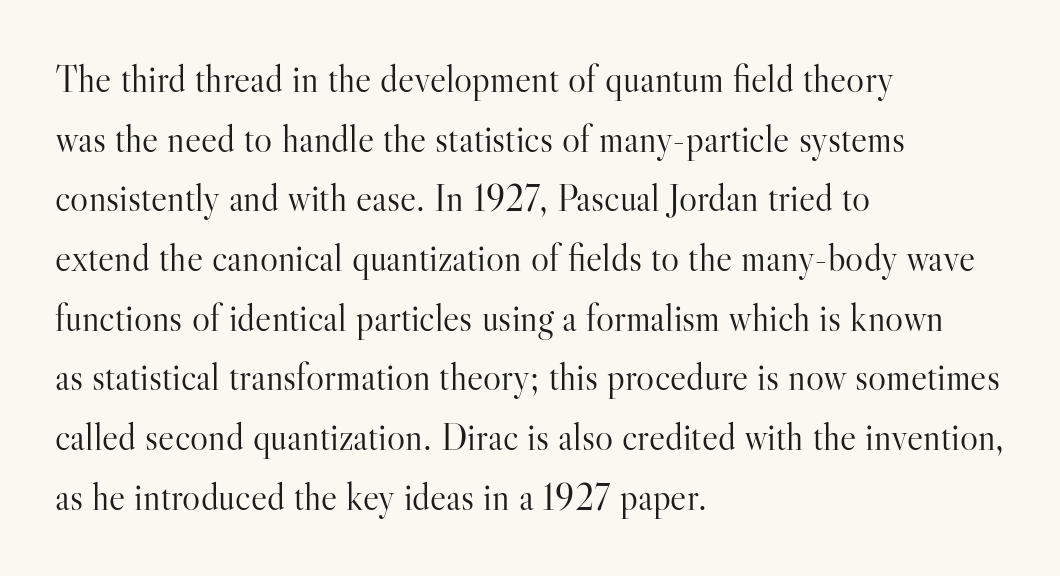
{"serif": "yes", "italic": "no", "bold": "no", "weight": "light", "width": "normal", "stroke_contrast": "high", "x_height": "small", "monospaced": "no", "underline": "no", "align": "left", "line_spacing": "normal", "line_spacing_ratio": 1.57, "letter_spacing": "normal", "letter_spacing_em": 0.0, "glyph_px": 38}
